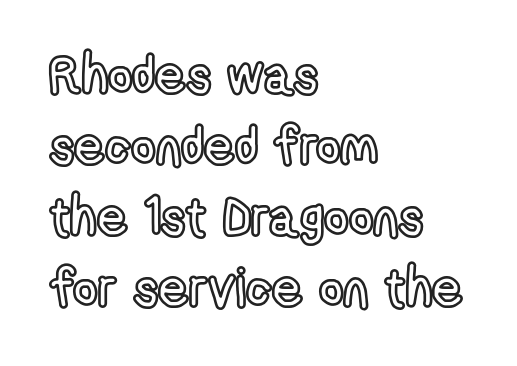
The image shows 53 px condensed type, upright; set left-aligned, normal line spacing (1.34x), normal letter spacing, not underlined; a medium x-height.
